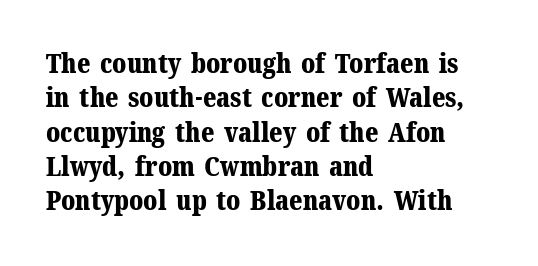
Q: Is the text bold? A: Yes.
Q: Is the text italic (slanted)? A: No, it is upright.
Q: Is the text underlined? A: No.
Q: How is the paragraph aligned? A: Left-aligned.
Q: Is the spacing between letters normal or unusually wide? A: Normal.
Q: Is the spacing between lines tight, normal or loose? A: Normal.
